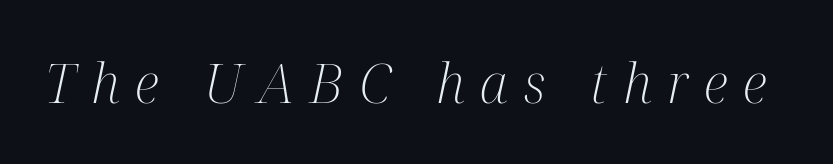
The image shows 55 px light, condensed serif type, italic (leaning right); set unusually wide letter spacing (+0.28 em), not underlined; medium stroke contrast and a medium x-height.
